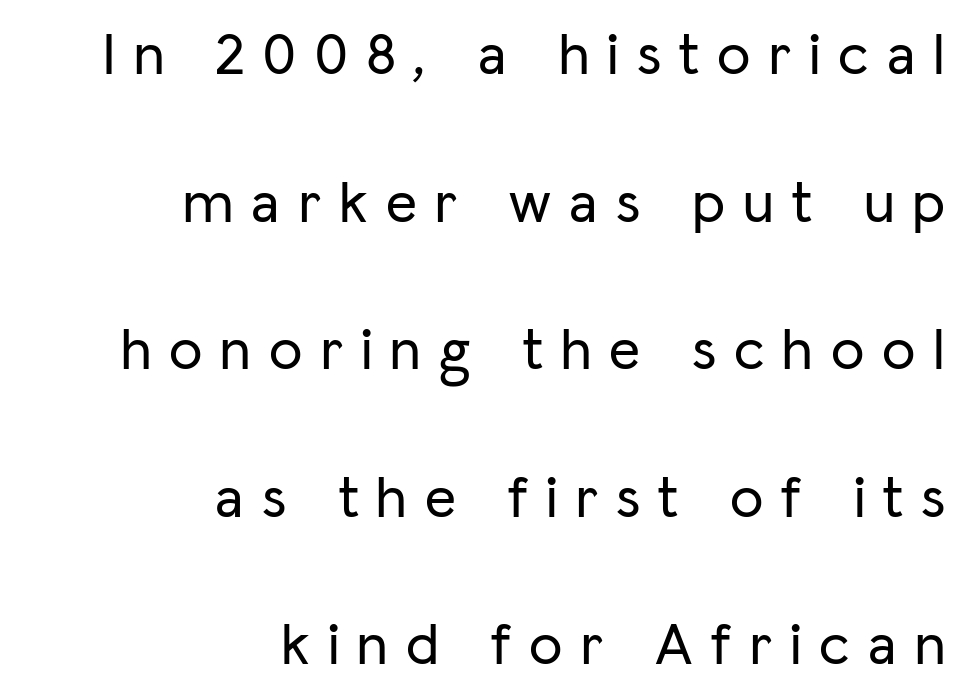
Notice the wide empty band between every row — that's loose leading. Ordinary non-slanted type is in use. This sample is right-justified, so line beginnings fall wherever the words allow. In terms of letterform style, serifs are entirely absent. The gaps between neighbouring characters are conspicuously large.
